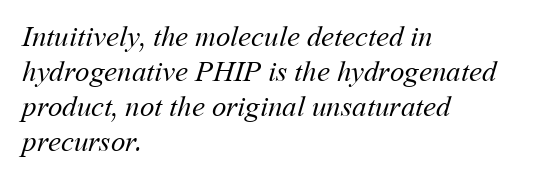
The passage shown is typed in a proportional face where columns would drift. Compared with typical body copy, the letter spacing here is the same. Stems here are at most as thick as an everyday book face. Where is the straight margin? On the left. The zone under the glyphs is completely vacant.
